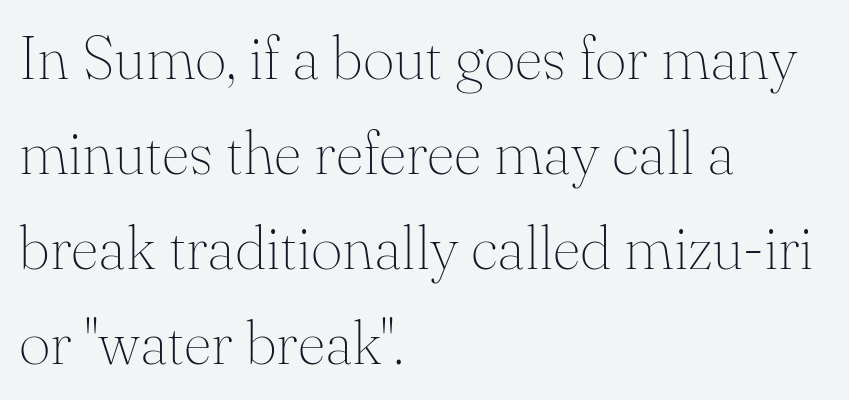
Q: Is the text bold? A: No.
Q: Is the text italic (slanted)? A: No, it is upright.
Q: Is the typeface a serif or a sans-serif typeface? A: Serif.
Q: Is the text underlined? A: No.
Q: How is the paragraph aligned? A: Left-aligned.
Q: Is the spacing between letters normal or unusually wide? A: Normal.
Q: Is the spacing between lines tight, normal or loose? A: Normal.
Q: Width (condensed, normal, or wide)? A: Normal.
Q: Stroke contrast? A: Medium.
Q: x-height? A: Small.
Q: Monospaced? A: No.
